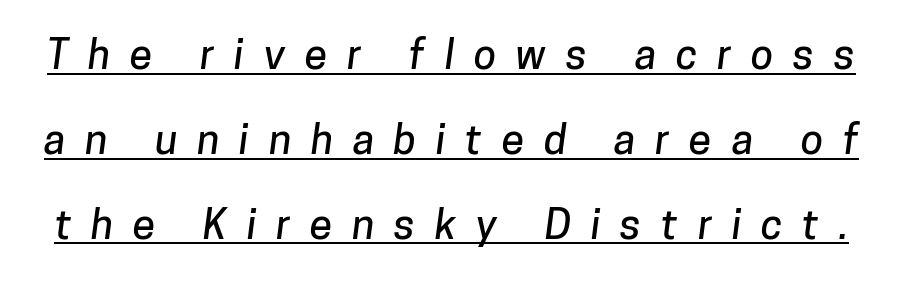
The image shows 41 px sans-serif type; set loose line spacing (2.07x), unusually wide letter spacing (+0.48 em), underlined; low stroke contrast and a medium x-height.
